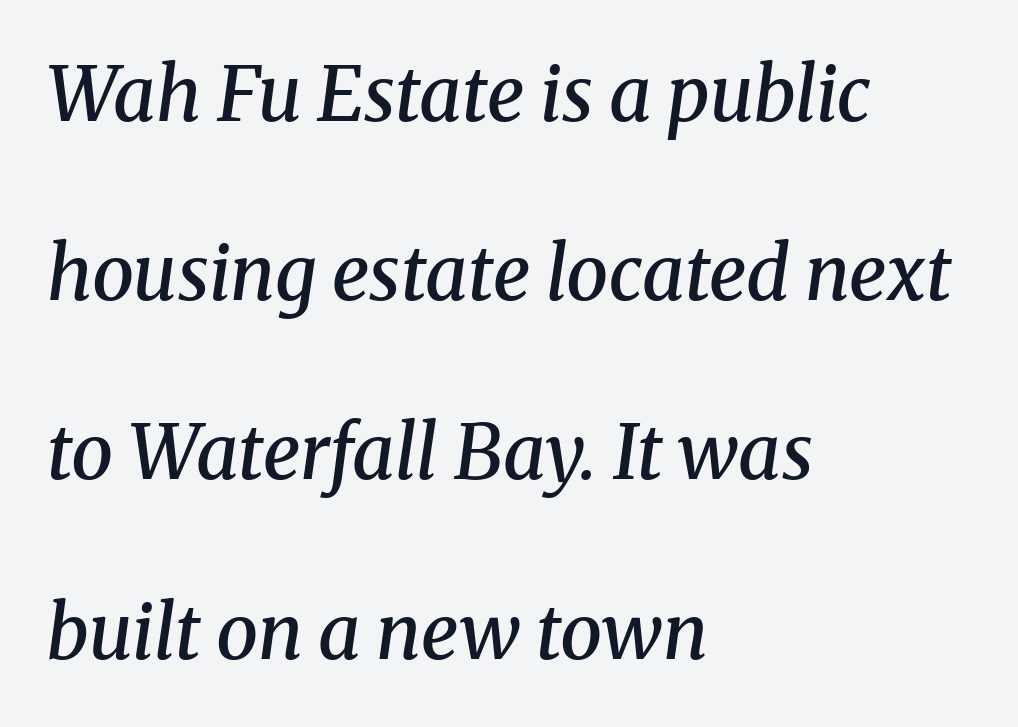
{"serif": "yes", "italic": "yes", "lean": "right", "slant_degrees": 8, "bold": "semi", "weight": "semibold", "width": "normal", "stroke_contrast": "medium", "x_height": "medium", "monospaced": "no", "underline": "no", "align": "left", "line_spacing": "loose", "line_spacing_ratio": 2.39, "letter_spacing": "normal", "letter_spacing_em": 0.0, "glyph_px": 75}
